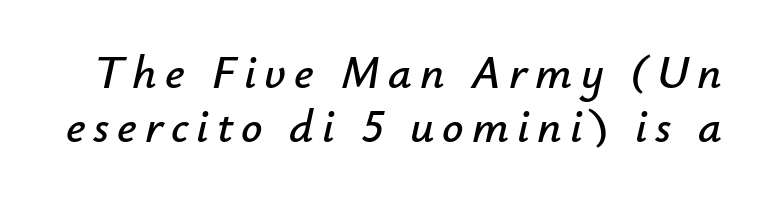
The image shows 47 px text type, italic (leaning right); set tight line spacing (1.15x), not underlined; low stroke contrast and a small x-height.
